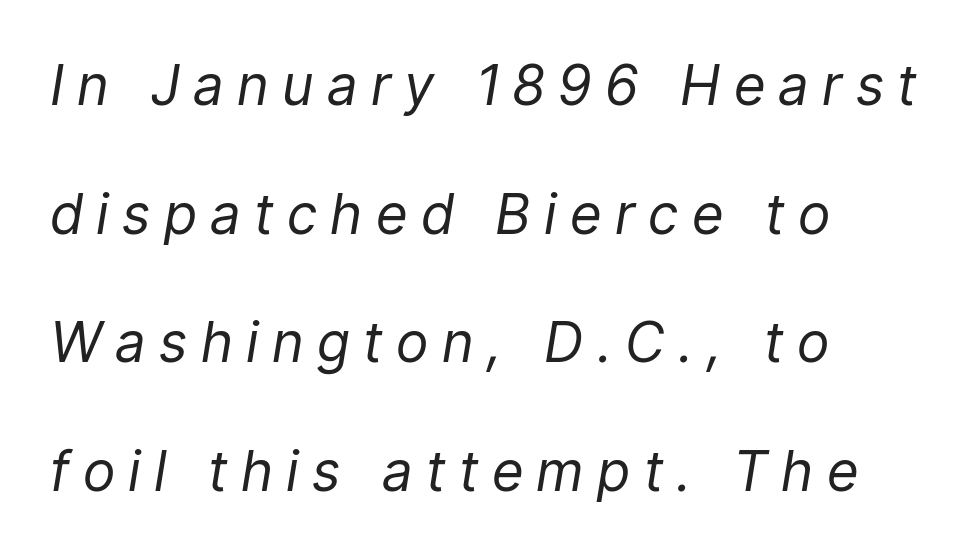
The image shows 55 px regular-weight, condensed type, italic (leaning right); set left-aligned, loose line spacing (2.34x), unusually wide letter spacing (+0.28 em), not underlined; low stroke contrast and a medium x-height.
